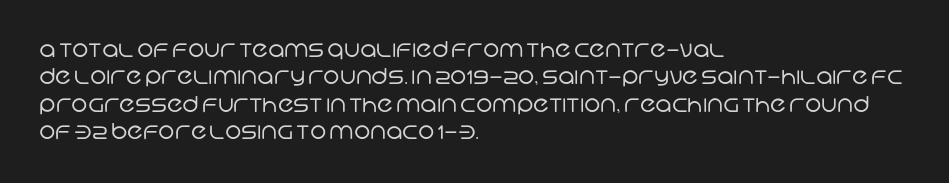
Does extra space separate the letters? No, they use regular spacing. Is the stroke heavy? The answer is a plain regular-or-lighter. Descenders are the only things crossing below the line. The paragraph shown leans on its left margin.
